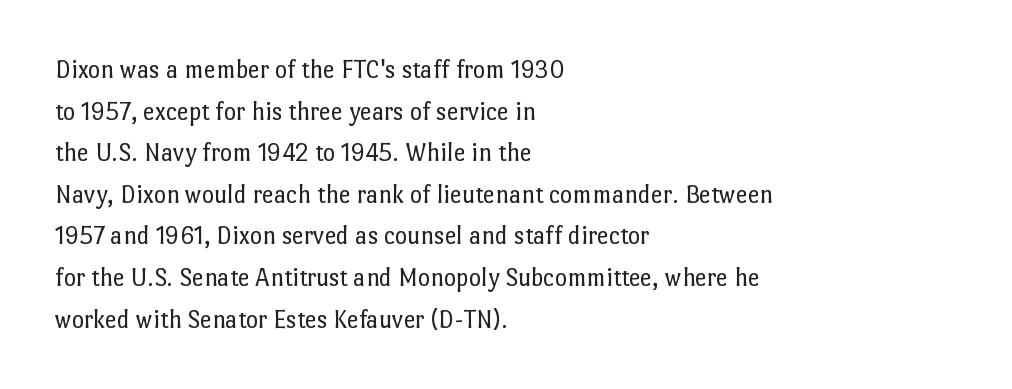
{"italic": "no", "bold": "no", "underline": "no", "align": "left", "line_spacing": "normal", "line_spacing_ratio": 1.6, "letter_spacing": "normal", "letter_spacing_em": 0.0, "glyph_px": 26}
